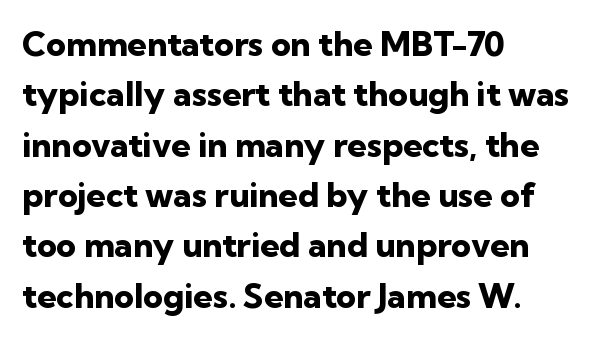
Grotesque or geometric, the face here clearly has no serifs. Vertical spacing — default. It's the straight-up-and-down kind of type. The face used here is proportionally spaced, like ordinary book or web type. Nobody drew a line under any word here. All the whitespace from short lines collects on the right.
